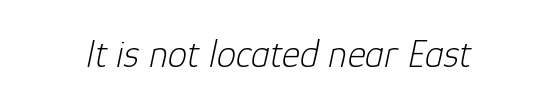
Q: Is the text bold? A: No.
Q: Is the text italic (slanted)? A: Yes, it leans right by about 12 degrees.
Q: Is the text underlined? A: No.
Q: Is the spacing between letters normal or unusually wide? A: Normal.
Q: Width (condensed, normal, or wide)? A: Normal.
Q: Stroke contrast? A: Low.
Q: x-height? A: Medium.
Q: Monospaced? A: No.
